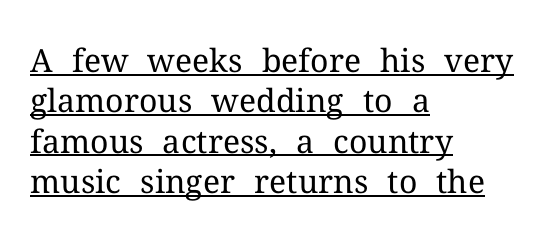
The image shows 32 px regular-weight serif type, upright; set left-aligned, normal line spacing (1.26x), normal letter spacing, underlined; medium stroke contrast and a medium x-height.
